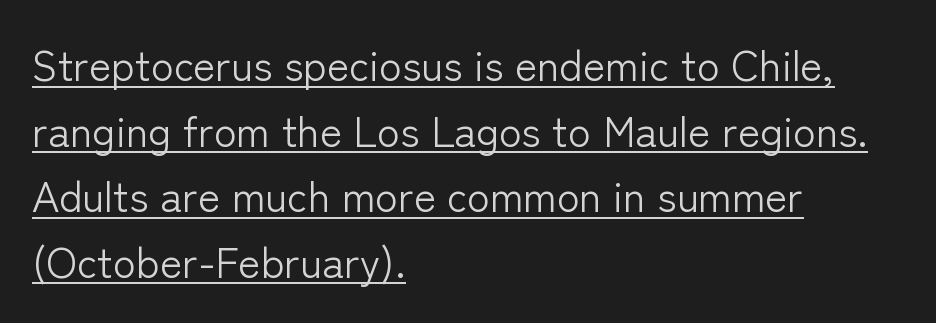
Q: Is the text bold? A: No.
Q: Is the text italic (slanted)? A: No, it is upright.
Q: Is the typeface a serif or a sans-serif typeface? A: Sans-serif.
Q: Is the text underlined? A: Yes.
Q: How is the paragraph aligned? A: Left-aligned.
Q: Is the spacing between letters normal or unusually wide? A: Normal.
Q: Is the spacing between lines tight, normal or loose? A: Normal.
Q: Width (condensed, normal, or wide)? A: Normal.
Q: Stroke contrast? A: Low.
Q: x-height? A: Medium.
Q: Monospaced? A: No.
